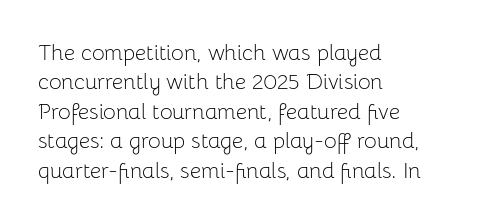
The image shows 22 px text type, upright; set left-aligned, normal line spacing (1.34x), normal letter spacing, not underlined.
